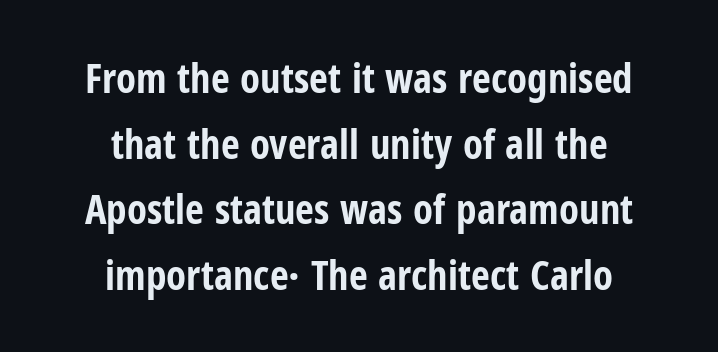
{"serif": "no", "italic": "no", "bold": "yes", "weight": "bold", "width": "condensed", "stroke_contrast": "low", "x_height": "medium", "monospaced": "no", "underline": "no", "align": "center", "line_spacing": "normal", "line_spacing_ratio": 1.6, "letter_spacing": "normal", "letter_spacing_em": 0.0, "glyph_px": 41}
